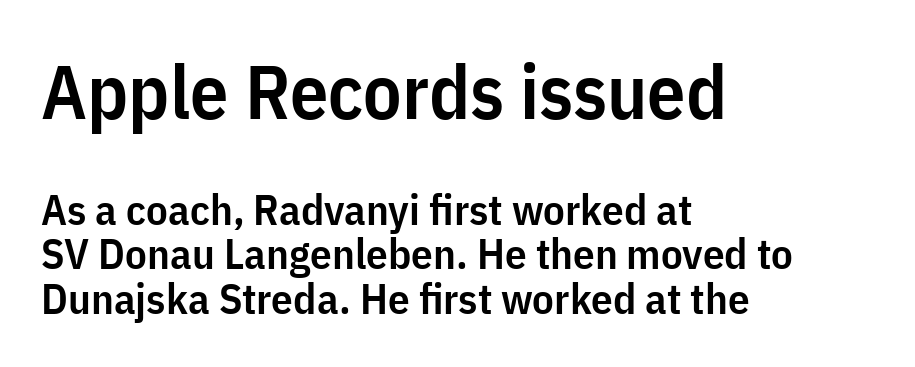
{"serif": "no", "italic": "no", "bold": "semi", "weight": "semibold", "width": "condensed", "stroke_contrast": "low", "x_height": "medium", "monospaced": "no", "underline": "no", "align": "left", "line_spacing": "tight", "line_spacing_ratio": 1.03, "letter_spacing": "normal", "letter_spacing_em": 0.0, "larger_block": "first", "size_ratio": 1.77, "glyph_px": 76}
